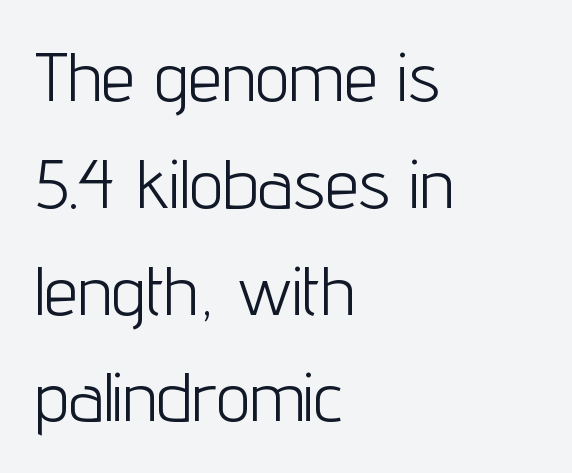
Vertically, the passage feels balanced, rows spaced as you'd expect. In terms of posture, this sample is upright. Regarding serifs, this sample does without them. The space beneath each line is pristine and unruled. Unbolded letterforms with no extra heft. Each letter keeps its own natural width here, so spacing adapts to shape.
